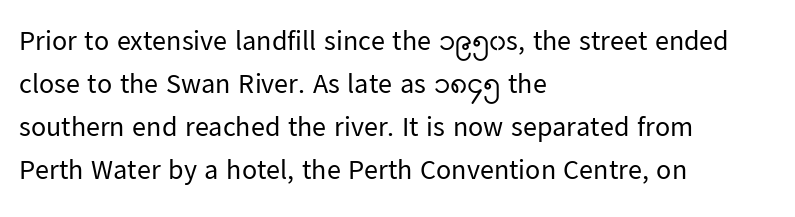
Q: Is the text bold? A: No.
Q: Is the text italic (slanted)? A: No, it is upright.
Q: Is the typeface a serif or a sans-serif typeface? A: Sans-serif.
Q: Is the text underlined? A: No.
Q: How is the paragraph aligned? A: Left-aligned.
Q: Is the spacing between letters normal or unusually wide? A: Normal.
Q: Is the spacing between lines tight, normal or loose? A: Normal.
Q: Width (condensed, normal, or wide)? A: Normal.
Q: Stroke contrast? A: Low.
Q: x-height? A: Medium.
Q: Monospaced? A: No.
